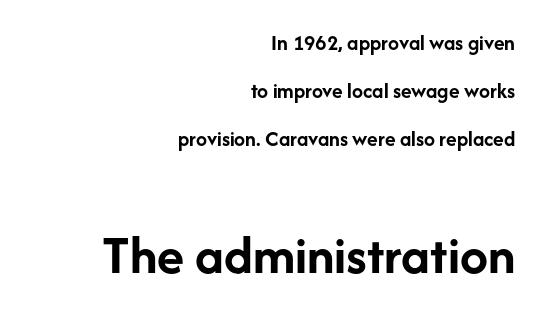
The image shows 56 px semibold sans-serif type, upright; set right-aligned, loose line spacing (2.18x), normal letter spacing, not underlined; the second (bottom) block is 2.55x larger; low stroke contrast and a medium x-height.
